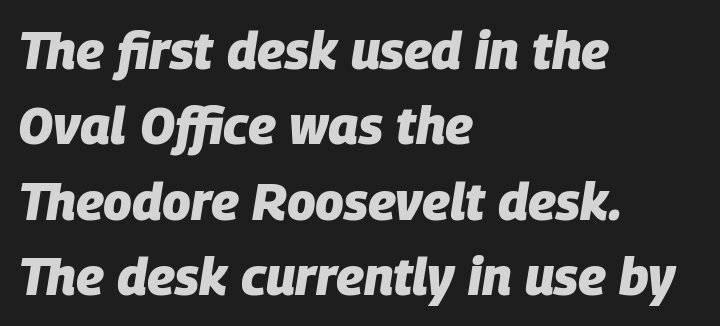
Normally led — the rows are evenly, conventionally spaced. These lines are rendered in a variable-pitch font. This sample is left-justified, so line endings fall wherever the words run out. A clean baseline with only descenders dipping below it.
